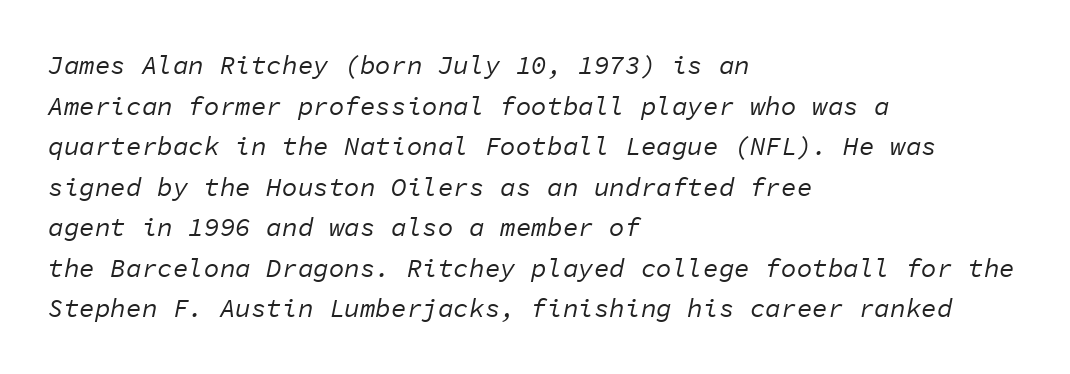
Ink coverage per letter is moderate at most. Nobody drew a line under any word here. The horizontal fit of the characters is conventional and even. Visually the block forms a straight wall on the left and a jagged coastline on the right. Style check: oblique.
